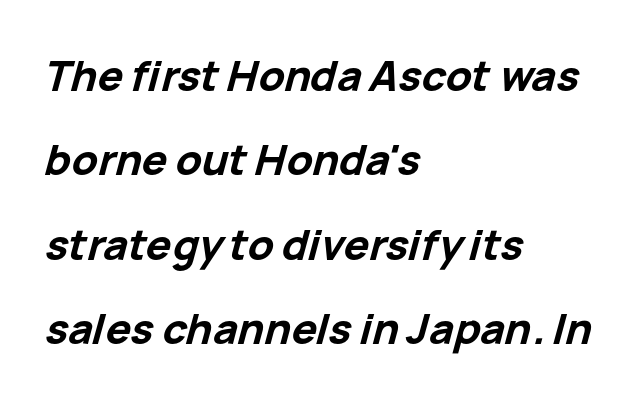
Q: Is the text bold? A: Yes.
Q: Is the text italic (slanted)? A: Yes, it leans right by about 15 degrees.
Q: Is the text underlined? A: No.
Q: How is the paragraph aligned? A: Left-aligned.
Q: Is the spacing between letters normal or unusually wide? A: Normal.
Q: Is the spacing between lines tight, normal or loose? A: Loose.
Q: Width (condensed, normal, or wide)? A: Normal.
Q: Stroke contrast? A: Low.
Q: x-height? A: Medium.
Q: Monospaced? A: No.
